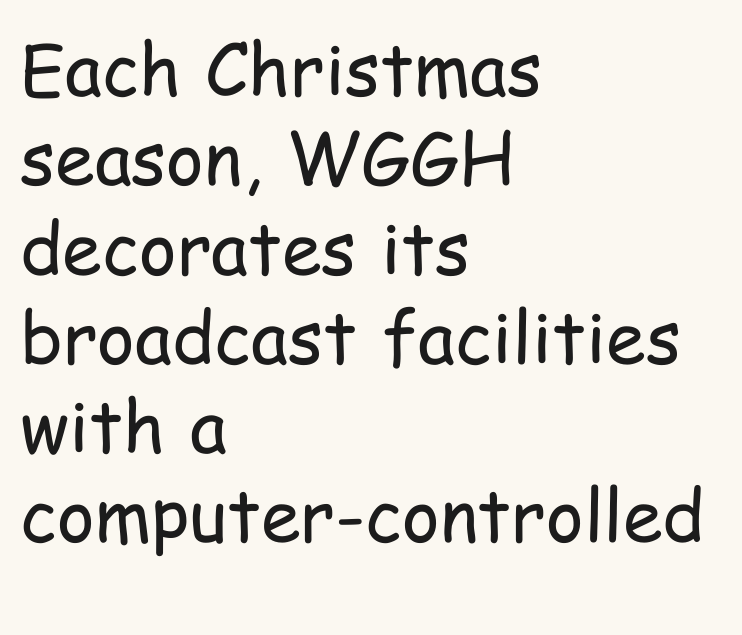
Q: Is the text bold? A: No.
Q: Is the text italic (slanted)? A: No, it is upright.
Q: Is the typeface a serif or a sans-serif typeface? A: Sans-serif.
Q: Is the text underlined? A: No.
Q: How is the paragraph aligned? A: Left-aligned.
Q: Is the spacing between letters normal or unusually wide? A: Normal.
Q: Width (condensed, normal, or wide)? A: Condensed.
Q: Stroke contrast? A: Low.
Q: x-height? A: Medium.
Q: Monospaced? A: No.
